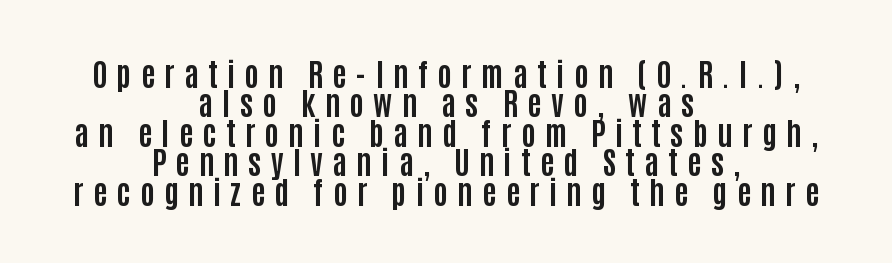
The image shows 31 px bold, condensed sans-serif type, upright; set centered, tight line spacing (0.95x), unusually wide letter spacing (+0.3 em), not underlined; low stroke contrast and a large x-height.
